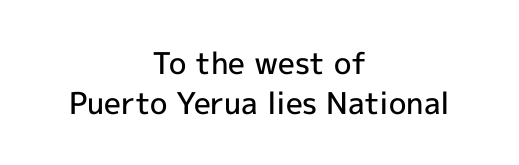
Q: Is the text bold? A: Semi-bold.
Q: Is the text italic (slanted)? A: No, it is upright.
Q: Is the typeface a serif or a sans-serif typeface? A: Sans-serif.
Q: Is the text underlined? A: No.
Q: How is the paragraph aligned? A: Centered.
Q: Is the spacing between letters normal or unusually wide? A: Normal.
Q: Is the spacing between lines tight, normal or loose? A: Normal.
Q: Width (condensed, normal, or wide)? A: Normal.
Q: x-height? A: Medium.
Q: Monospaced? A: No.
